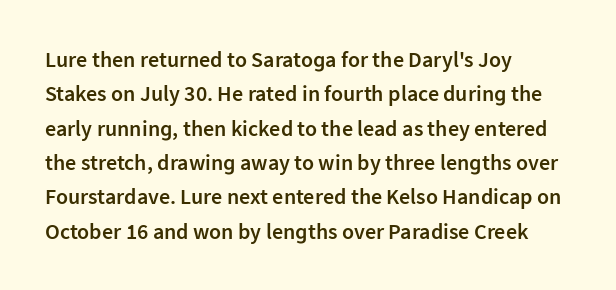
Q: Is the text bold? A: Semi-bold.
Q: Is the text italic (slanted)? A: No, it is upright.
Q: Is the text underlined? A: No.
Q: How is the paragraph aligned? A: Left-aligned.
Q: Is the spacing between letters normal or unusually wide? A: Normal.
Q: Is the spacing between lines tight, normal or loose? A: Normal.
